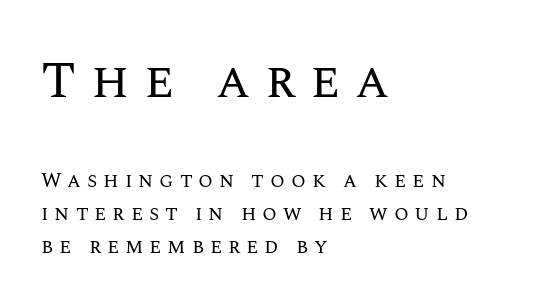
Q: Is the text bold? A: No.
Q: Is the text italic (slanted)? A: No, it is upright.
Q: Is the text underlined? A: No.
Q: How is the paragraph aligned? A: Left-aligned.
Q: Is the spacing between letters normal or unusually wide? A: Unusually wide.
Q: Is the spacing between lines tight, normal or loose? A: Normal.
Q: Which block of text is set in a larger size, the first (top) or the second (bottom)? A: The first (top) one.
Q: Width (condensed, normal, or wide)? A: Normal.
Q: Stroke contrast? A: Medium.
Q: x-height? A: Large.
Q: Monospaced? A: No.
